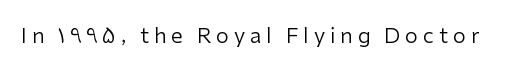
{"italic": "no", "bold": "no", "underline": "no", "letter_spacing": "wide", "letter_spacing_em": 0.23, "glyph_px": 21}
